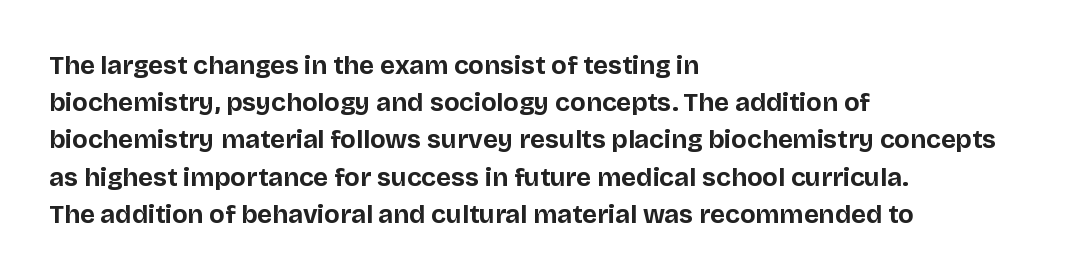
Notice how descenders clear the ascenders below comfortably — that's standard leading. Compared with an ordinary text face, these strokes are far heavier — a full bold. Compared with typical body copy, the letter spacing here is the same. Italic: no, the glyphs are upright roman. The rag falls on the right side of this text block. Descenders hang freely into open space.
